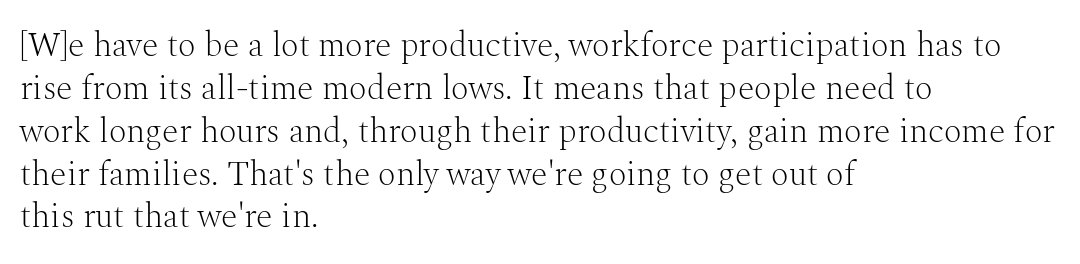
The image shows 34 px light serif type, upright; set left-aligned, normal line spacing (1.26x), normal letter spacing, not underlined; medium stroke contrast and a medium x-height.
